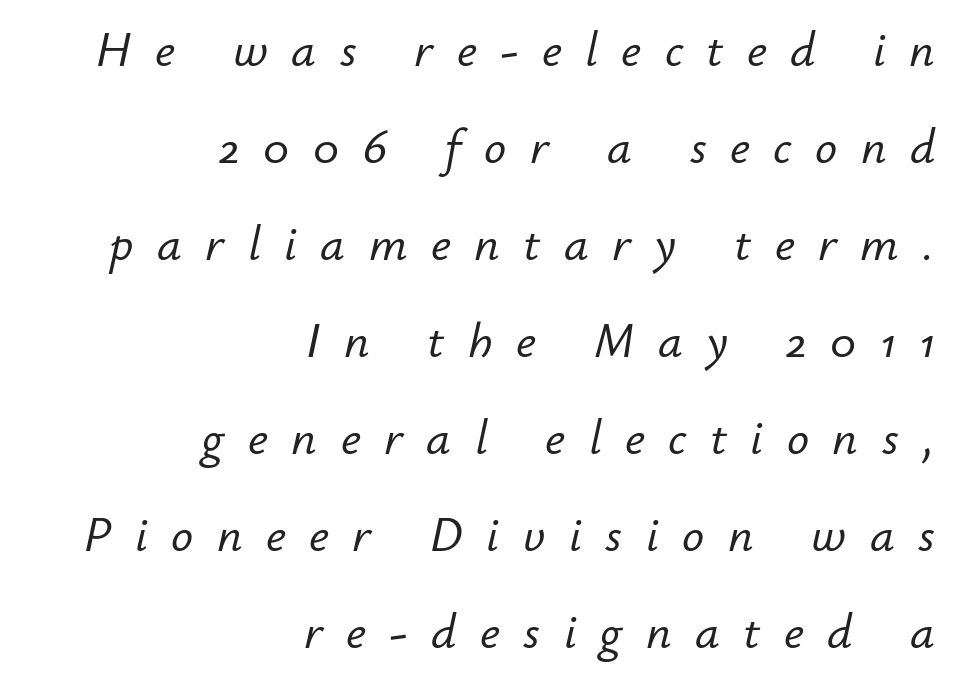
The image shows 49 px text type, italic (leaning right); set right-aligned, loose line spacing (1.98x), unusually wide letter spacing (+0.48 em), not underlined; low stroke contrast and a small x-height.
